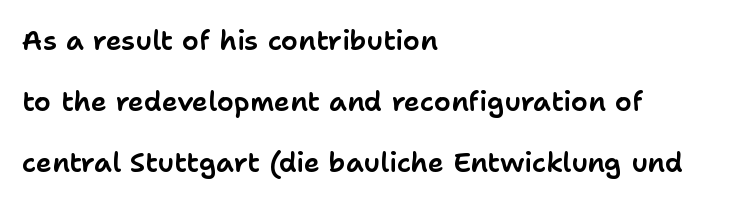
Each new line begins a long way beneath the previous one. Quick note: not italic, upright. The letters sit at their default tracking, neither squeezed nor spread. A clean baseline with only descenders dipping below it.
